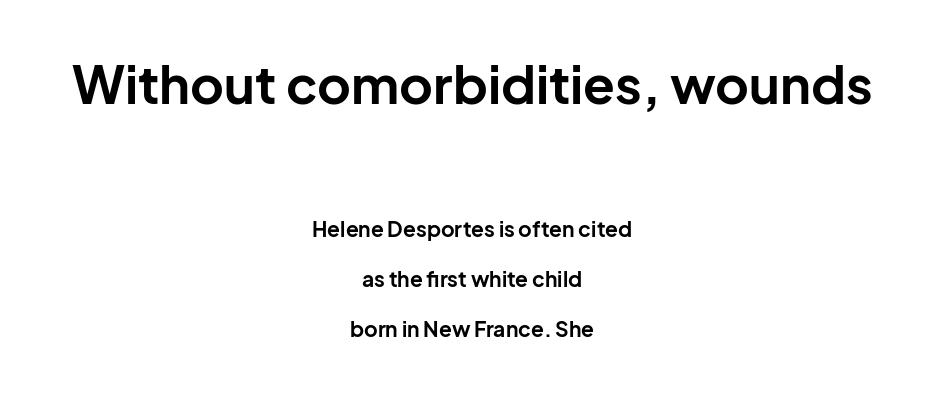
The image shows 52 px bold sans-serif type, upright; set centered, loose line spacing (2.38x), normal letter spacing, not underlined; the first (top) block is 2.48x larger; low stroke contrast and a medium x-height.
